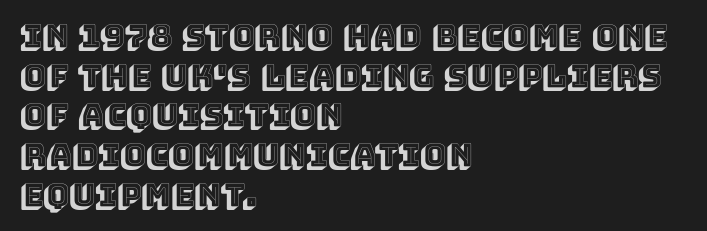
Q: Is the text italic (slanted)? A: No, it is upright.
Q: Is the text underlined? A: No.
Q: How is the paragraph aligned? A: Left-aligned.
Q: Is the spacing between letters normal or unusually wide? A: Normal.
Q: Is the spacing between lines tight, normal or loose? A: Normal.
Q: Width (condensed, normal, or wide)? A: Normal.
Q: x-height? A: Large.
Q: Monospaced? A: No.
